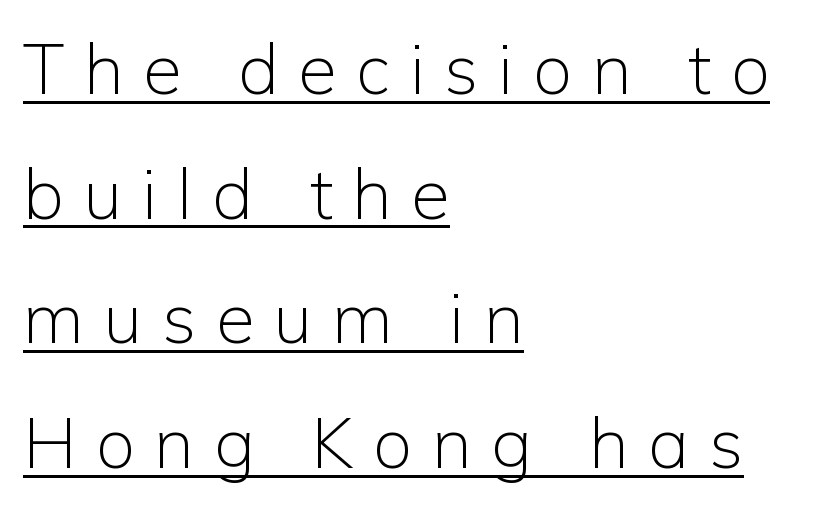
{"serif": "no", "italic": "no", "bold": "no", "weight": "light", "width": "normal", "stroke_contrast": "low", "x_height": "medium", "monospaced": "no", "underline": "yes", "align": "left", "line_spacing_ratio": 1.78, "letter_spacing": "wide", "letter_spacing_em": 0.28, "glyph_px": 70}
